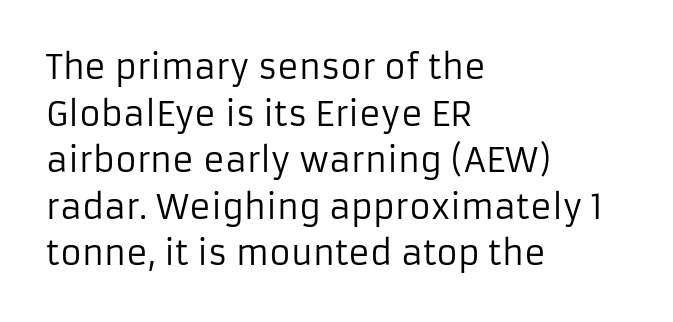
Q: Is the text bold? A: No.
Q: Is the text italic (slanted)? A: No, it is upright.
Q: Is the typeface a serif or a sans-serif typeface? A: Sans-serif.
Q: Is the text underlined? A: No.
Q: How is the paragraph aligned? A: Left-aligned.
Q: Is the spacing between letters normal or unusually wide? A: Normal.
Q: Is the spacing between lines tight, normal or loose? A: Normal.
Q: Width (condensed, normal, or wide)? A: Normal.
Q: Stroke contrast? A: Low.
Q: x-height? A: Medium.
Q: Monospaced? A: No.
